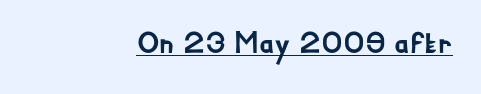
{"serif": "no", "italic": "no", "width": "normal", "stroke_contrast": "low", "x_height": "small", "monospaced": "no", "underline": "yes", "align": "right", "letter_spacing": "normal", "letter_spacing_em": 0.0, "glyph_px": 30}
